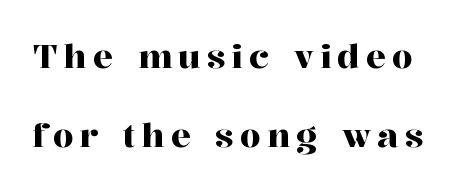
The image shows 33 px serif type, upright; set loose line spacing (2.39x), not underlined; high stroke contrast and a medium x-height.
